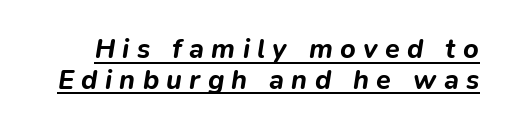
Yep, that's italic — everything's leaning. Bold? Absolutely — the strokes are thick and heavy. The rendering uses the underline text-decoration. Each word looks stretched out because of the extra space between its letters. Regarding leading, the lines here are crowded together.
